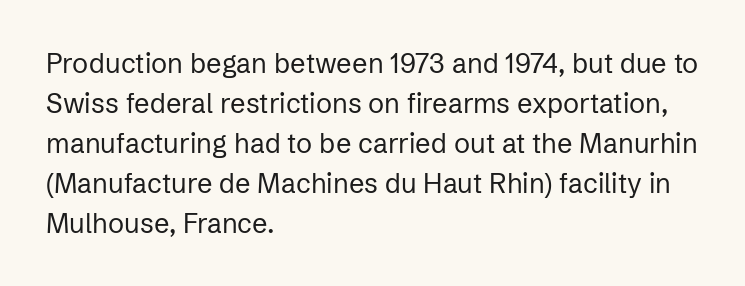
Italic: no, the glyphs are upright roman. Observe the ordinary spacing: letters are neighbours, not strangers. Line spacing here is normal. The zone under the glyphs is completely vacant. These lines stack with their left ends in a neat column.
